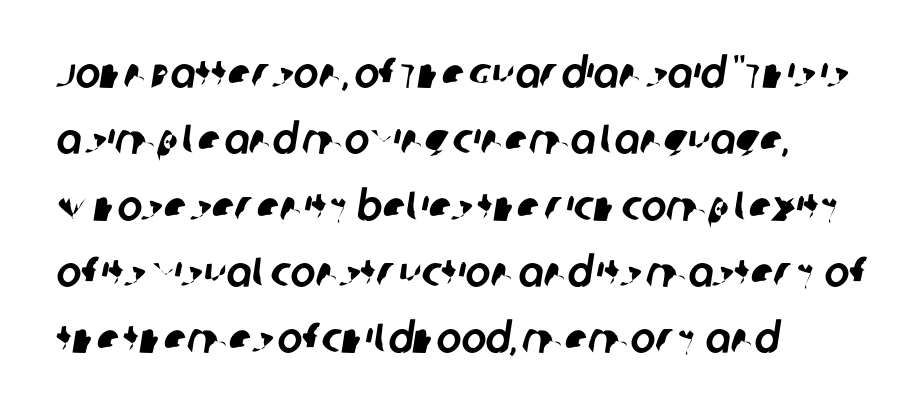
{"serif": "no", "width": "normal", "stroke_contrast": "low", "x_height": "large", "monospaced": "no", "underline": "no", "align": "left", "line_spacing": "normal", "line_spacing_ratio": 1.58, "letter_spacing": "normal", "letter_spacing_em": 0.0, "glyph_px": 42}
